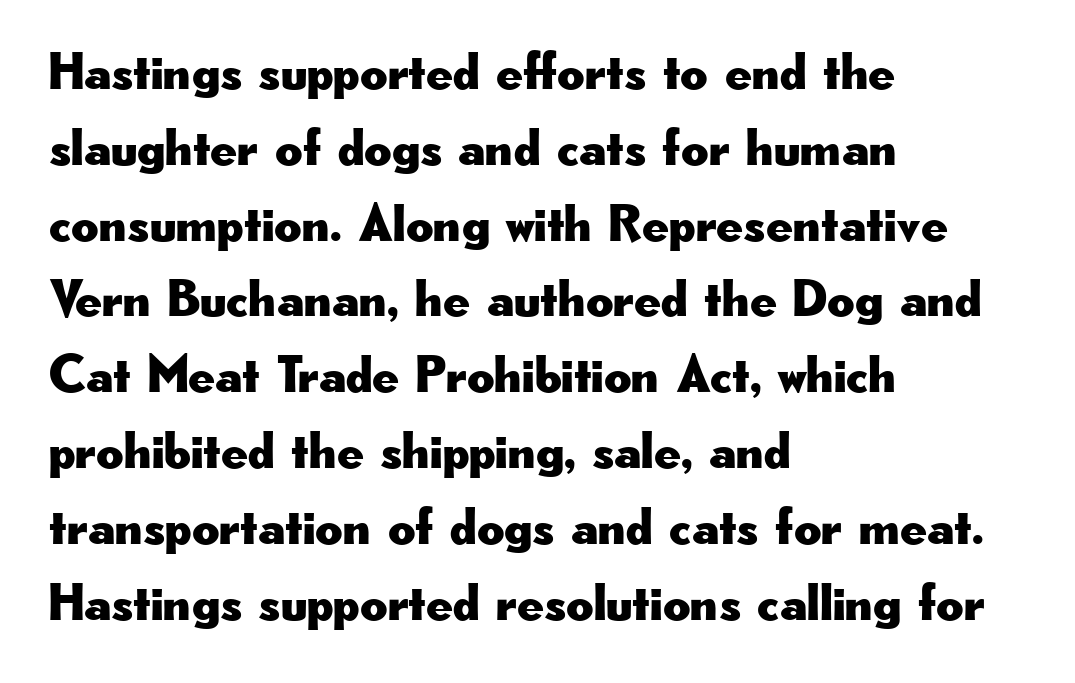
Q: Is the text italic (slanted)? A: No, it is upright.
Q: Is the typeface a serif or a sans-serif typeface? A: Sans-serif.
Q: Is the text underlined? A: No.
Q: How is the paragraph aligned? A: Left-aligned.
Q: Is the spacing between letters normal or unusually wide? A: Normal.
Q: Is the spacing between lines tight, normal or loose? A: Normal.
Q: Width (condensed, normal, or wide)? A: Wide.
Q: Stroke contrast? A: Low.
Q: x-height? A: Small.
Q: Monospaced? A: No.
